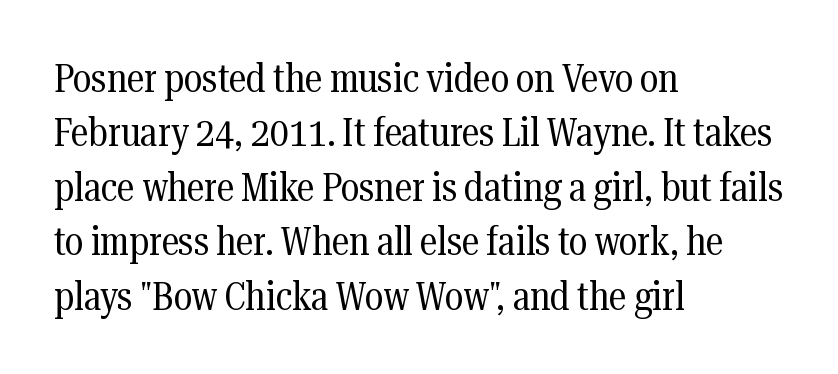
{"serif": "yes", "italic": "no", "bold": "no", "weight": "regular", "width": "condensed", "stroke_contrast": "medium", "x_height": "medium", "monospaced": "no", "underline": "no", "align": "left", "line_spacing": "normal", "line_spacing_ratio": 1.36, "letter_spacing": "normal", "letter_spacing_em": 0.0, "glyph_px": 40}
